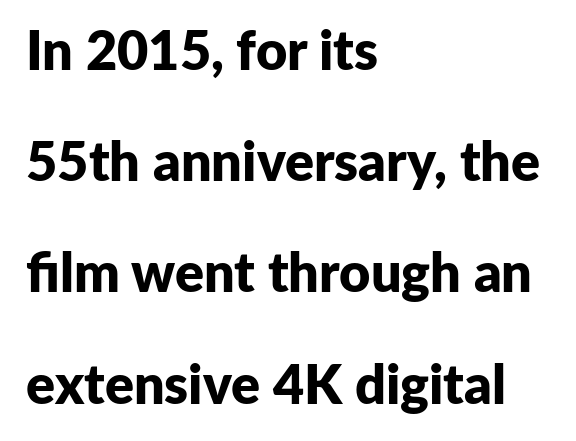
You could fit nearly another row in the gap between these rows. In CSS terms this would be text-align: left. This sample uses an upright cut, with every glyph sitting square on the baseline. Typographic density is high because the face is bold.
